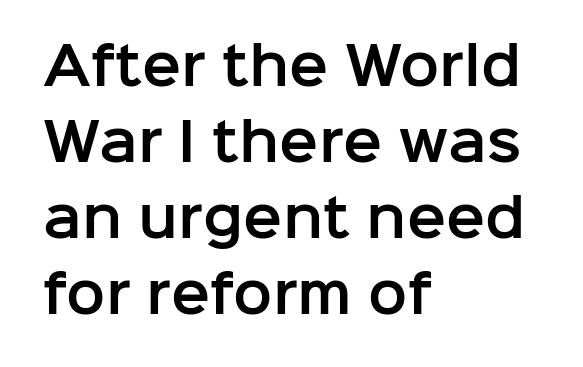
The image shows 52 px sans-serif type, upright; set left-aligned, normal line spacing (1.46x), normal letter spacing, not underlined; low stroke contrast and a medium x-height.
